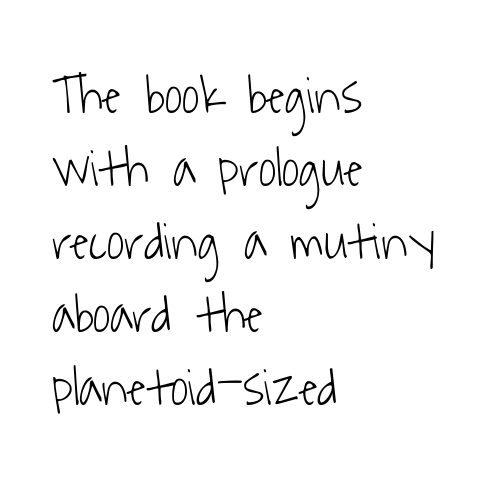
The image shows 54 px light, condensed sans-serif type; set left-aligned, normal line spacing (1.35x), normal letter spacing, not underlined; low stroke contrast and a medium x-height.
